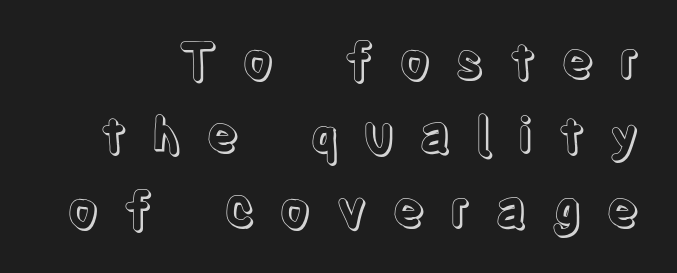
Q: Is the text italic (slanted)? A: No, it is upright.
Q: Is the text underlined? A: No.
Q: Is the spacing between letters normal or unusually wide? A: Unusually wide.
Q: Is the spacing between lines tight, normal or loose? A: Normal.
Q: Width (condensed, normal, or wide)? A: Condensed.
Q: x-height? A: Large.
Q: Monospaced? A: No.
